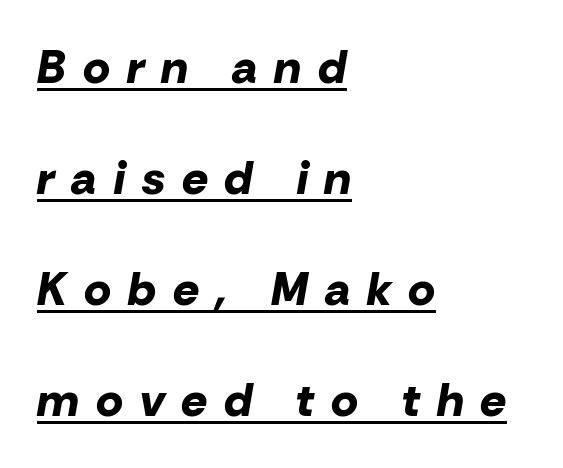
The image shows 46 px bold type, italic (leaning right); set left-aligned, loose line spacing (2.41x), unusually wide letter spacing (+0.37 em), underlined; low stroke contrast and a medium x-height.
